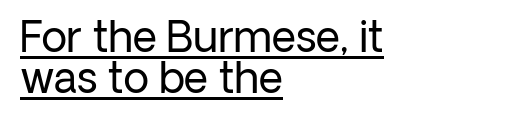
{"serif": "no", "italic": "no", "bold": "no", "weight": "regular", "width": "normal", "stroke_contrast": "low", "x_height": "medium", "monospaced": "no", "underline": "yes", "align": "left", "line_spacing": "tight", "line_spacing_ratio": 0.97, "letter_spacing": "normal", "letter_spacing_em": 0.0, "glyph_px": 42}
